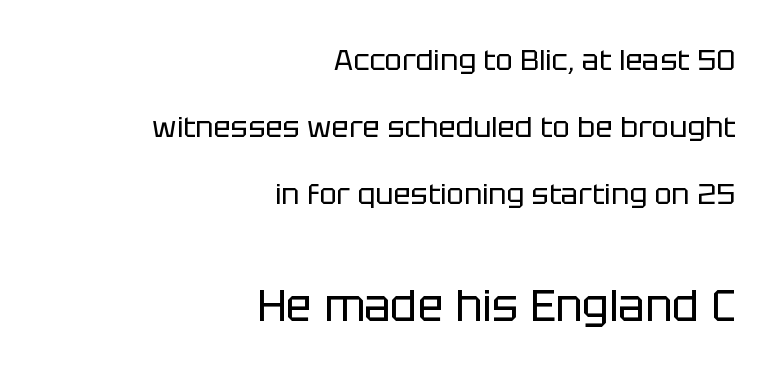
These lines were composed using upright roman letters. Serifs: no, the terminals of the letterforms are clean. Letter spacing: default. Leftover space on each line is placed entirely before the opening word. Bold? No — there's no thickening of the strokes.
